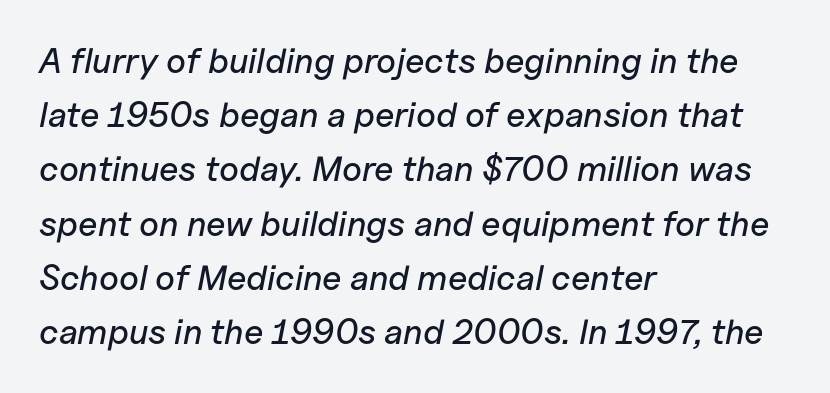
The image shows 35 px text type, italic (leaning right); set left-aligned, normal line spacing (1.55x), normal letter spacing, not underlined; low stroke contrast and a medium x-height.
